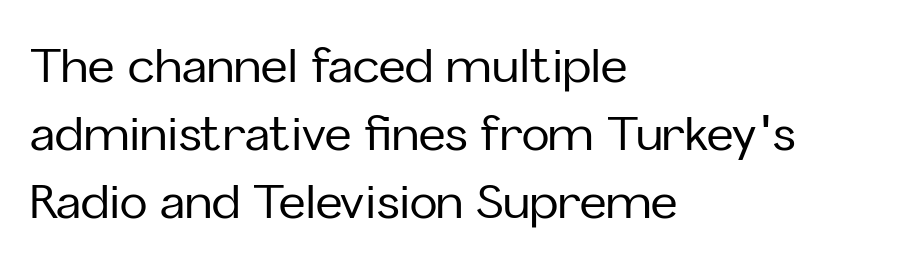
Vertical spacing — default. The letters carry no serifs — their stems end cleanly without finishing strokes. Typeset ragged right — the left edge is the straight one. Character widths vary here, with narrow letters taking less room than wide ones.
